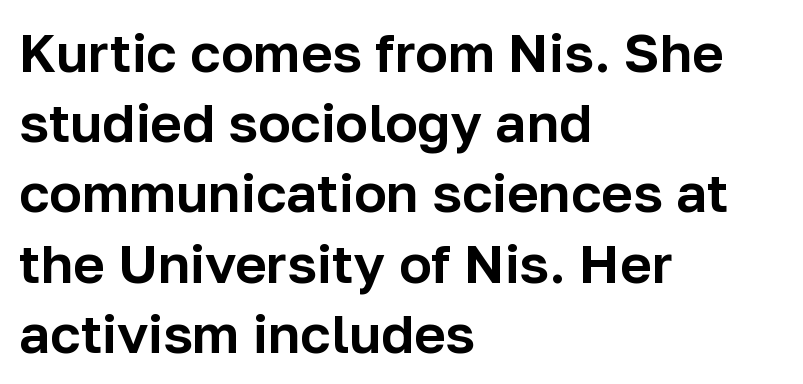
The image shows 54 px sans-serif type, upright; set left-aligned, normal line spacing (1.3x), normal letter spacing, not underlined; low stroke contrast and a medium x-height.
